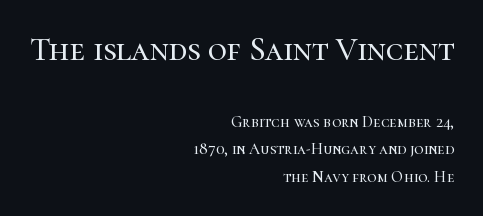
Q: Is the text italic (slanted)? A: No, it is upright.
Q: Is the typeface a serif or a sans-serif typeface? A: Serif.
Q: Is the text underlined? A: No.
Q: How is the paragraph aligned? A: Right-aligned.
Q: Is the spacing between letters normal or unusually wide? A: Normal.
Q: Which block of text is set in a larger size, the first (top) or the second (bottom)? A: The first (top) one.
Q: Width (condensed, normal, or wide)? A: Normal.
Q: Stroke contrast? A: High.
Q: x-height? A: Medium.
Q: Monospaced? A: No.
